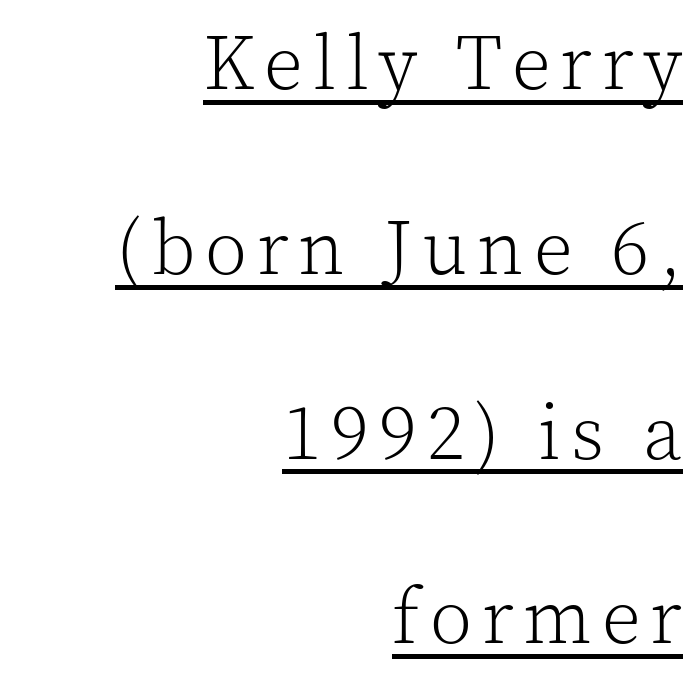
Q: Is the text bold? A: No.
Q: Is the text italic (slanted)? A: No, it is upright.
Q: Is the typeface a serif or a sans-serif typeface? A: Serif.
Q: Is the text underlined? A: Yes.
Q: How is the paragraph aligned? A: Right-aligned.
Q: Is the spacing between lines tight, normal or loose? A: Loose.
Q: Width (condensed, normal, or wide)? A: Normal.
Q: x-height? A: Medium.
Q: Monospaced? A: No.
